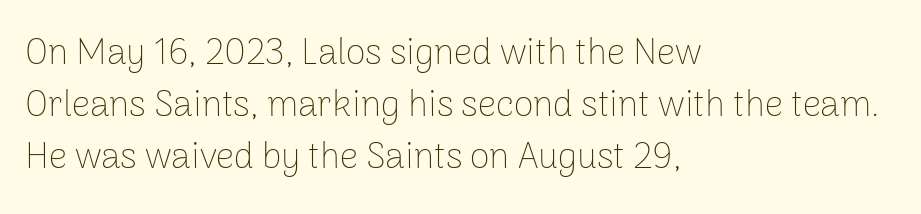
Nothing sits at the stroke ends, so this counts as sans-serif. Each letter keeps its own natural width here, so spacing adapts to shape. Decoration check: the copy has no underline. Is there any slant? The stems are plumb. Does the copy run flush right? No — it runs flush left. Rows of type keep a routine distance in the vertical direction.
